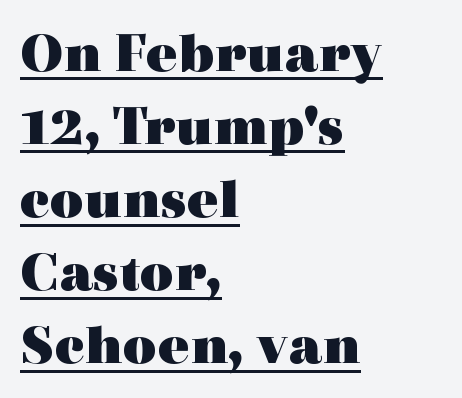
Regarding leading, the lines here are spaced in the standard way. Type style note: has serifs. The lines are quadded left. How heavy is the stroke? Heavy — this is a bold. The lettering is marked with a stroke running underneath it. Tracking value appears to be zero — textbook default spacing.
